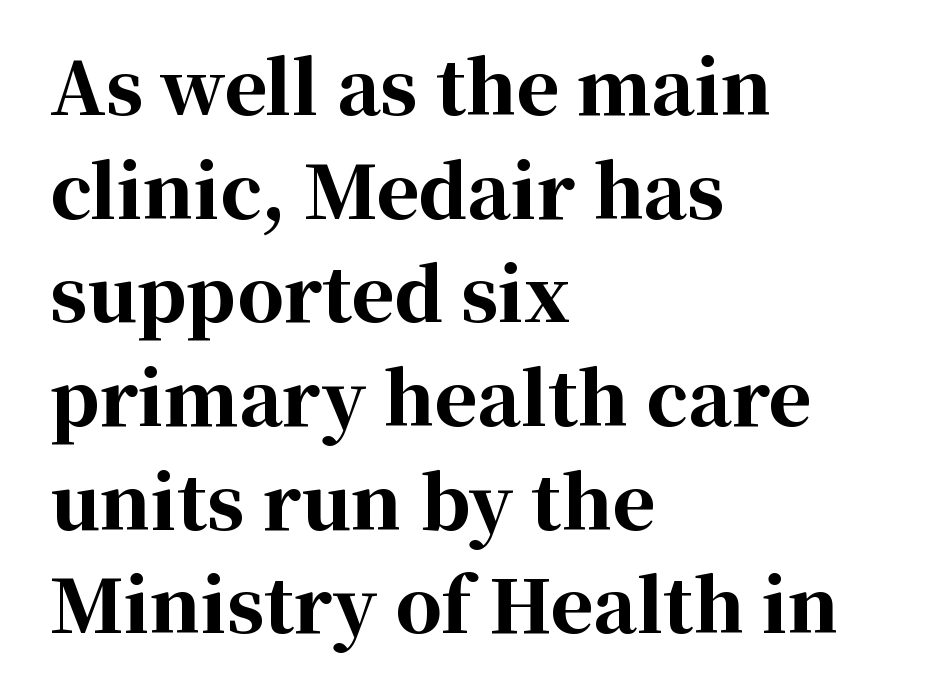
{"serif": "yes", "italic": "no", "bold": "yes", "weight": "bold", "width": "normal", "stroke_contrast": "high", "x_height": "medium", "monospaced": "no", "underline": "no", "align": "left", "line_spacing": "normal", "line_spacing_ratio": 1.42, "letter_spacing": "normal", "letter_spacing_em": 0.0, "glyph_px": 73}
